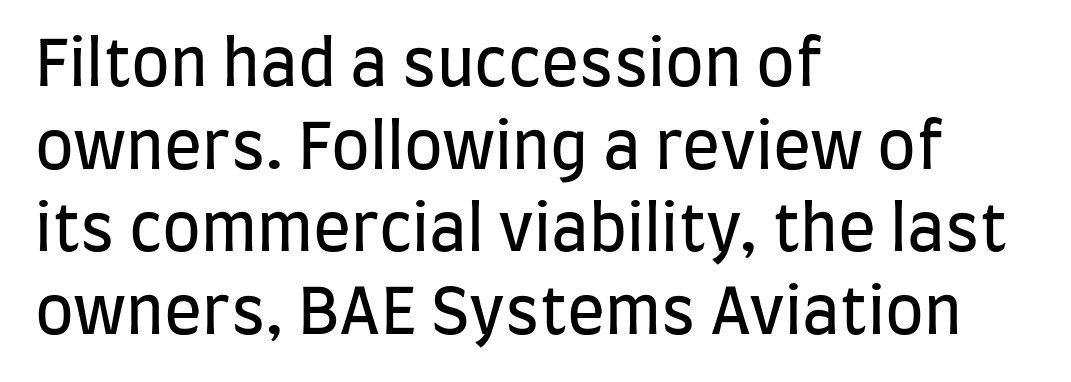
Q: Is the text bold? A: No.
Q: Is the text italic (slanted)? A: No, it is upright.
Q: Is the typeface a serif or a sans-serif typeface? A: Sans-serif.
Q: Is the text underlined? A: No.
Q: How is the paragraph aligned? A: Left-aligned.
Q: Is the spacing between letters normal or unusually wide? A: Normal.
Q: Is the spacing between lines tight, normal or loose? A: Normal.
Q: Width (condensed, normal, or wide)? A: Condensed.
Q: Stroke contrast? A: Low.
Q: x-height? A: Large.
Q: Monospaced? A: No.
